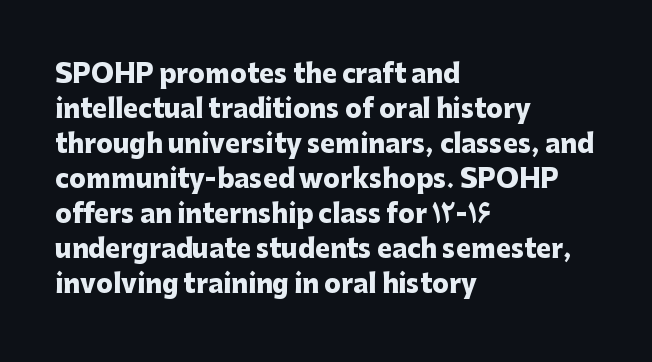
Nope, not italic — everything's standing straight. Regular leading. Teacher's note: observe the even left margin — that is flush-left alignment. The space beneath each line is pristine and unruled. Glyph-to-glyph distance matches everyday printed text.
